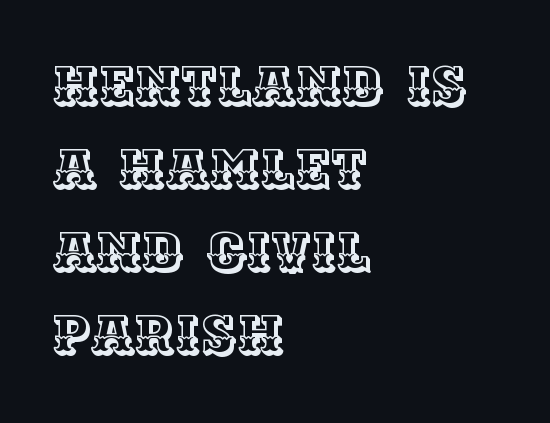
Q: Is the text italic (slanted)? A: No, it is upright.
Q: Is the text underlined? A: No.
Q: How is the paragraph aligned? A: Left-aligned.
Q: Is the spacing between letters normal or unusually wide? A: Normal.
Q: Is the spacing between lines tight, normal or loose? A: Normal.
Q: Width (condensed, normal, or wide)? A: Normal.
Q: x-height? A: Large.
Q: Monospaced? A: No.
